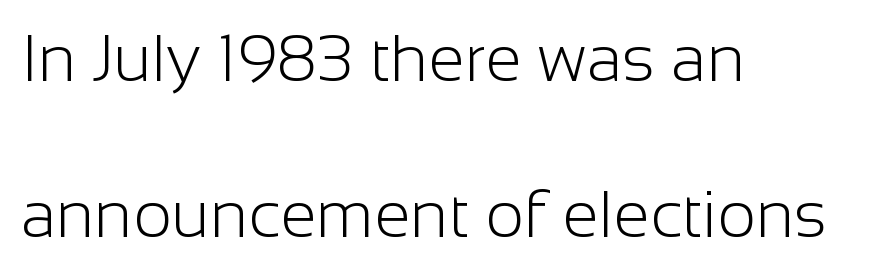
The string is rendered with underlining switched off. These lines keep a tight, regular rhythm from letter to letter. Ascenders rise straight up at ninety degrees. Notice how the passage keeps a crisp vertical edge on the left only.
